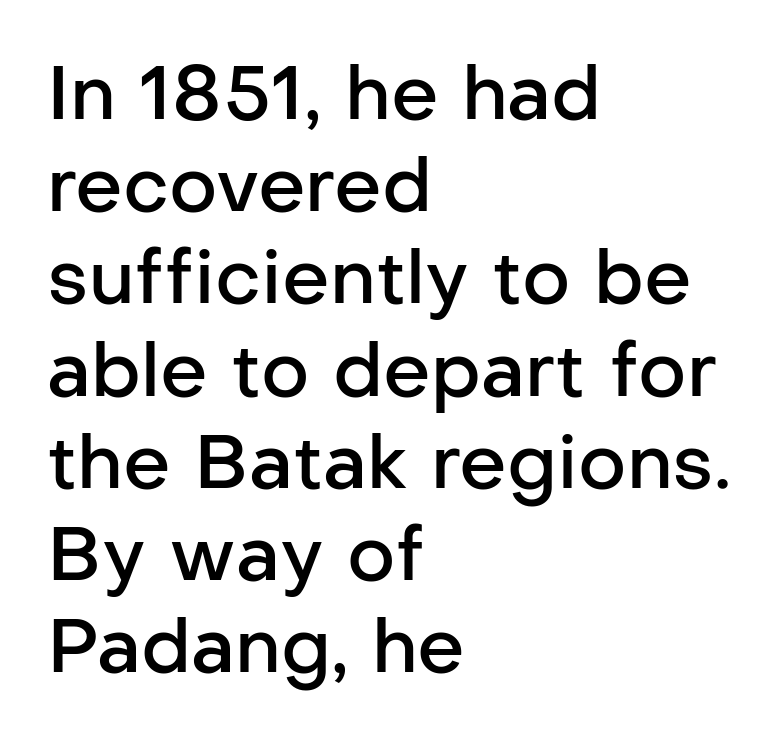
The gaps between neighbouring characters are ordinary and unremarkable. The passage shown is semibold, sitting just below true bold. Italic: no, the glyphs are upright roman. The compositor pushed each line to the left boundary. Typographically, this falls in the sans-serif category.
